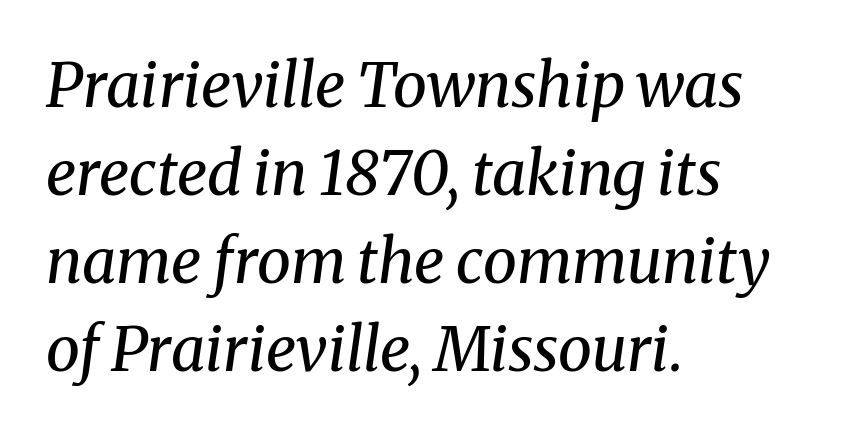
Reading down the block, your eye returns to a fixed left position each line. This rendering leaves character spacing at its baseline value. A bare baseline throughout the passage. Weight: in the light-to-regular range. Baseline-to-baseline distance is the conventional proportion of letter height. Quick note: italic.
